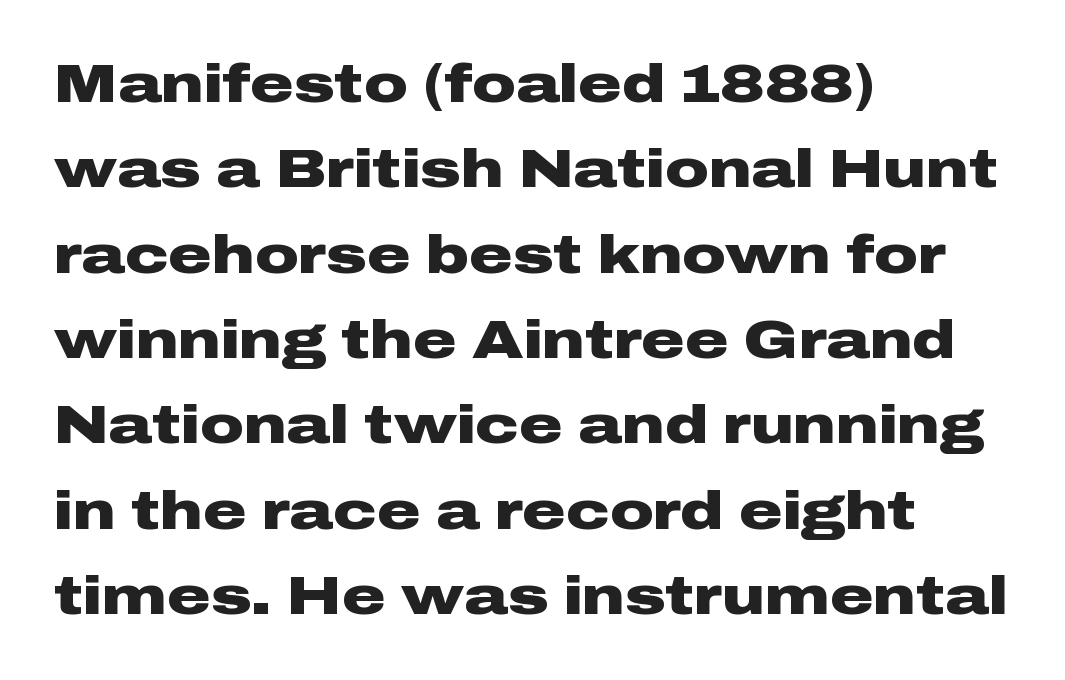
{"serif": "no", "italic": "no", "bold": "yes", "weight": "heavy", "width": "wide", "stroke_contrast": "low", "x_height": "medium", "monospaced": "no", "underline": "no", "align": "left", "line_spacing": "normal", "line_spacing_ratio": 1.58, "letter_spacing": "normal", "letter_spacing_em": 0.0, "glyph_px": 54}
